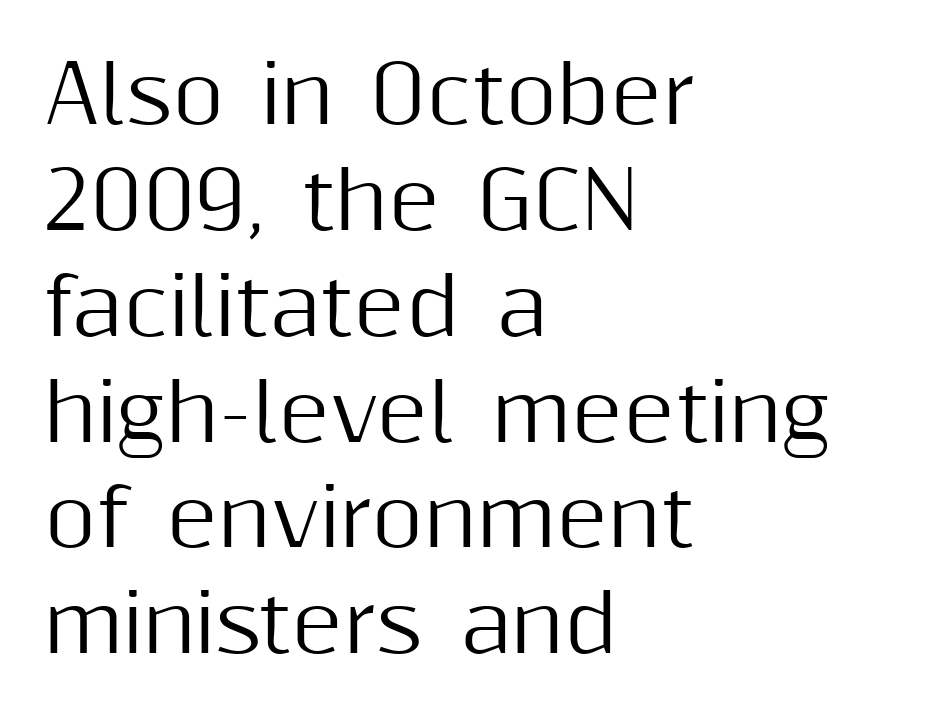
{"serif": "no", "italic": "no", "width": "normal", "stroke_contrast": "medium", "x_height": "medium", "monospaced": "no", "underline": "no", "align": "left", "line_spacing": "normal", "line_spacing_ratio": 1.34, "letter_spacing": "normal", "letter_spacing_em": 0.0, "glyph_px": 79}
